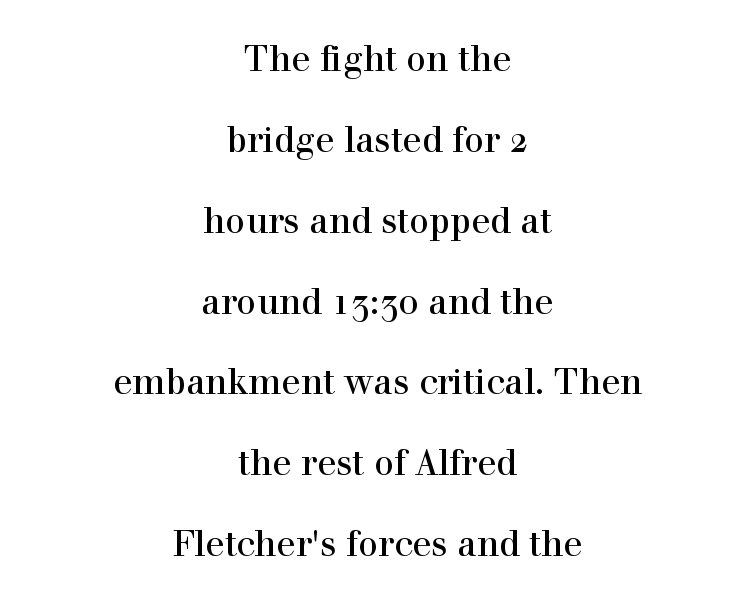
Q: Is the text italic (slanted)? A: No, it is upright.
Q: Is the typeface a serif or a sans-serif typeface? A: Serif.
Q: Is the text underlined? A: No.
Q: How is the paragraph aligned? A: Centered.
Q: Is the spacing between letters normal or unusually wide? A: Normal.
Q: Is the spacing between lines tight, normal or loose? A: Loose.
Q: Width (condensed, normal, or wide)? A: Normal.
Q: x-height? A: Medium.
Q: Monospaced? A: No.
